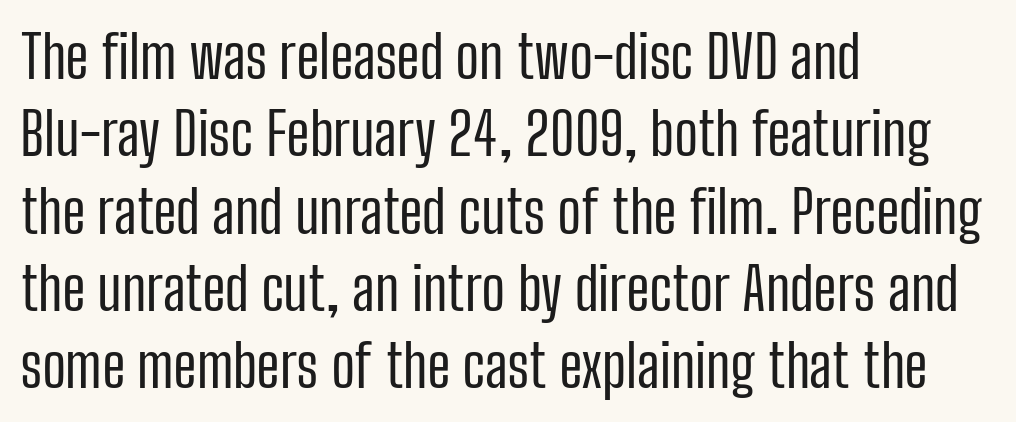
Line starts are locked; line ends wander. The passage shown is typed in a proportional face where columns would drift. How are the letters spaced? Ordinarily, with no added tracking. Weight: regular or lighter. Note: no serifs on the glyphs.
